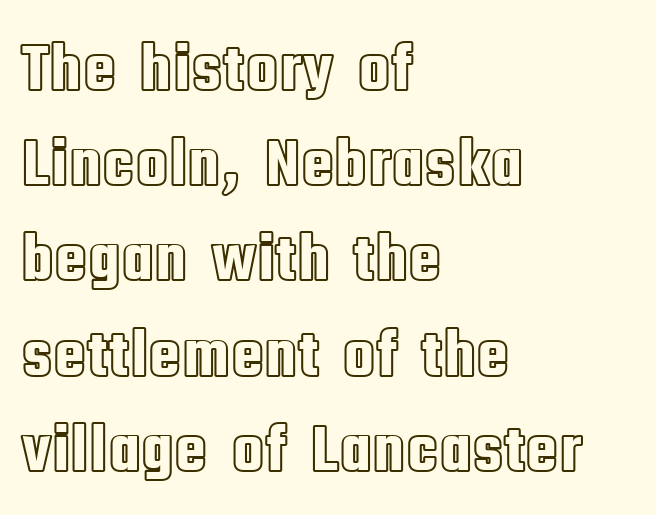
The image shows 68 px condensed type, upright; set left-aligned, normal line spacing (1.4x), normal letter spacing, not underlined; a large x-height.
